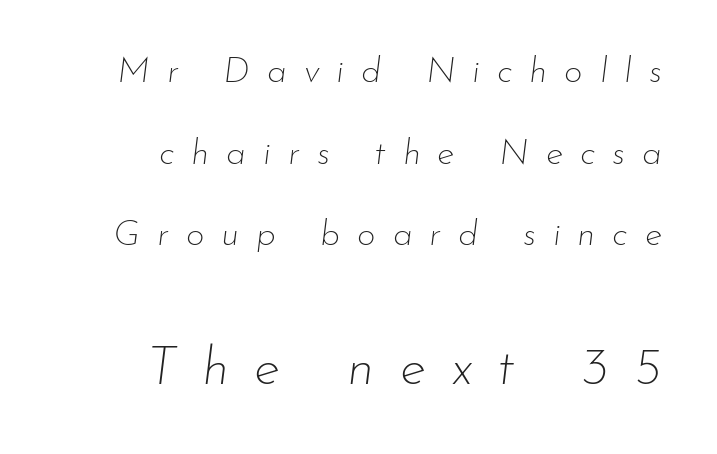
The image shows 54 px thin type, italic (leaning right); set loose line spacing (2.27x), unusually wide letter spacing (+0.47 em), not underlined; the second (bottom) block is 1.5x larger; low stroke contrast and a small x-height.
